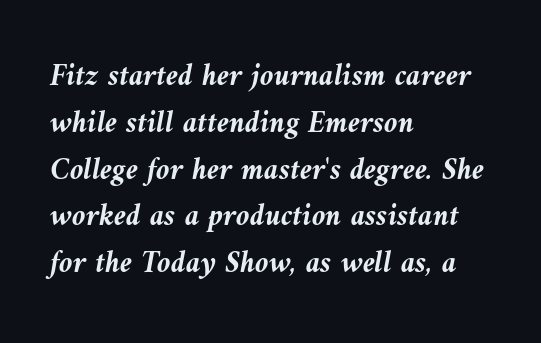
The setting favours the left margin, as ordinary paragraphs usually do. Tracking value appears to be zero — textbook default spacing. In terms of posture, this sample is oblique. This is heavy type, rendered in bold. The face used here is proportionally spaced, like ordinary book or web type. The gap between lines stays unmarked.
